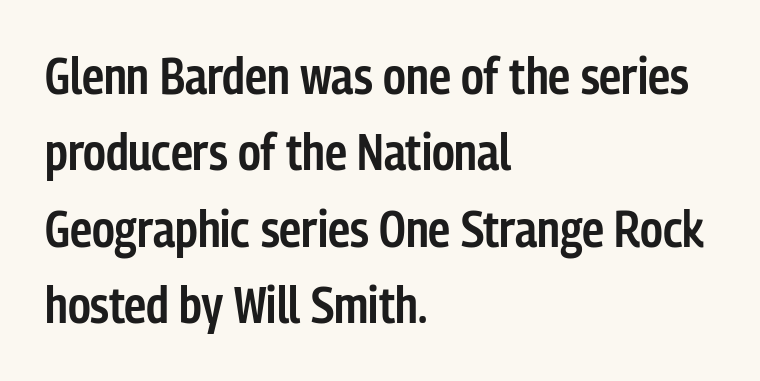
{"serif": "no", "italic": "no", "bold": "semi", "weight": "semibold", "width": "condensed", "stroke_contrast": "low", "x_height": "medium", "monospaced": "no", "underline": "no", "align": "left", "line_spacing": "normal", "line_spacing_ratio": 1.53, "letter_spacing": "normal", "letter_spacing_em": 0.0, "glyph_px": 50}
